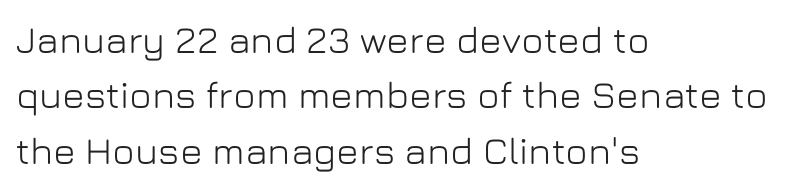
The image shows 38 px sans-serif type, upright; set left-aligned, normal line spacing (1.46x), normal letter spacing, not underlined; low stroke contrast and a medium x-height.
